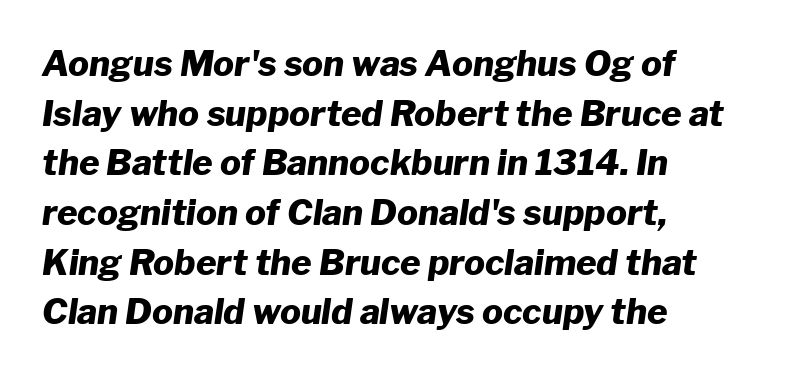
Q: Is the text bold? A: Yes.
Q: Is the text italic (slanted)? A: Yes, it leans right by about 8 degrees.
Q: Is the text underlined? A: No.
Q: How is the paragraph aligned? A: Left-aligned.
Q: Is the spacing between letters normal or unusually wide? A: Normal.
Q: Is the spacing between lines tight, normal or loose? A: Normal.
Q: Width (condensed, normal, or wide)? A: Normal.
Q: Stroke contrast? A: Low.
Q: x-height? A: Medium.
Q: Monospaced? A: No.
